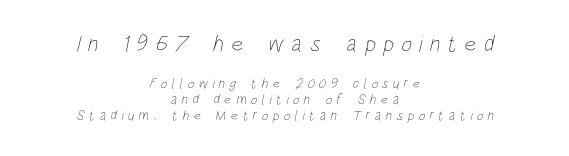
The image shows 23 px text type; set centered, tight line spacing (1.13x), unusually wide letter spacing (+0.32 em), not underlined; the first (top) block is 1.64x larger.
